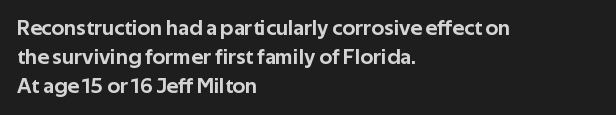
Descender tails drop into unmarked territory. Horizontal alignment here is leftward, the default for most running prose. Does extra space separate the letters? No, they use regular spacing. Upright lettering throughout. Evenly set lines give the paragraph a standard silhouette.
